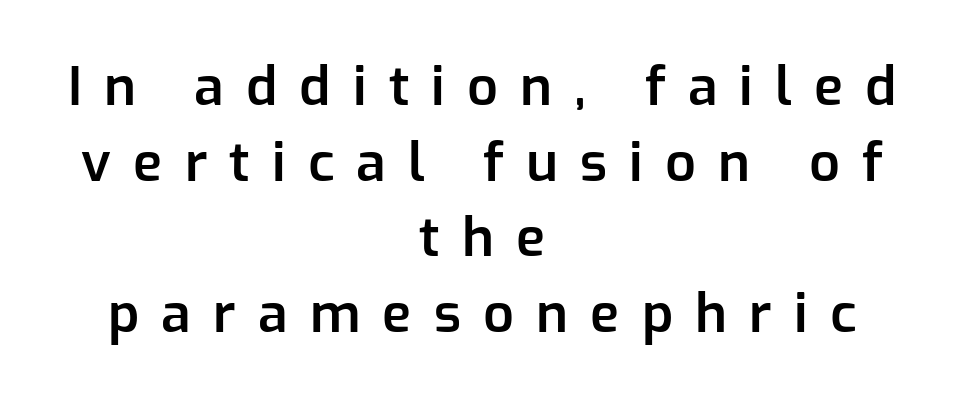
Look at the tracking — it's clearly loosened, letters drifting apart. Type style note: lacks serifs. On the weight axis this lands at semibold, roughly 600. The gap between lines stays unmarked. Ordinary non-slanted type is in use. Think of a printed novel: that variable character pitch is what you see here.
